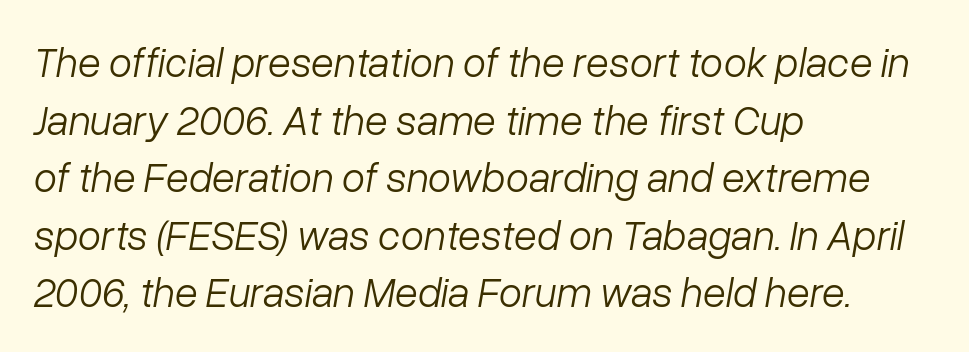
The image shows 42 px light type, italic (leaning right); set left-aligned, normal line spacing (1.37x), normal letter spacing, not underlined; low stroke contrast and a medium x-height.
